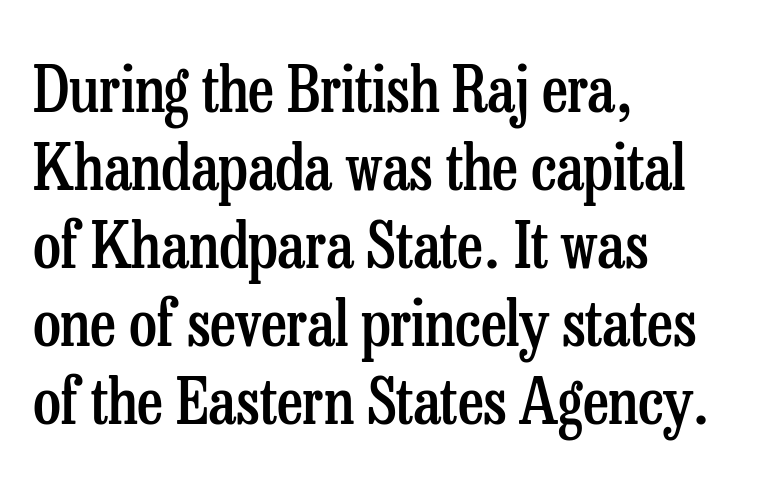
{"serif": "yes", "italic": "no", "bold": "semi", "weight": "semibold", "width": "condensed", "stroke_contrast": "low", "x_height": "medium", "monospaced": "no", "underline": "no", "align": "left", "line_spacing_ratio": 1.24, "letter_spacing": "normal", "letter_spacing_em": 0.0, "glyph_px": 63}
